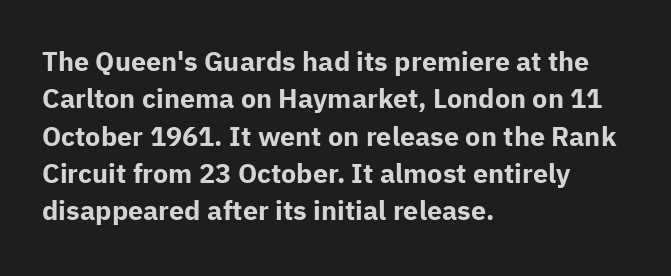
{"italic": "no", "bold": "yes", "underline": "no", "align": "left", "line_spacing": "normal", "line_spacing_ratio": 1.38, "letter_spacing": "normal", "letter_spacing_em": 0.0, "glyph_px": 27}
